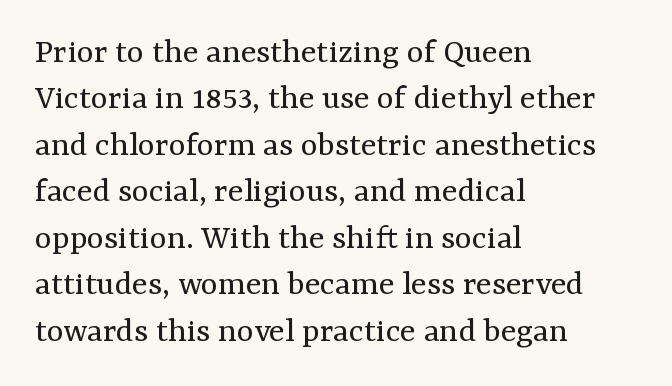
The image shows 36 px regular-weight serif type, upright; set left-aligned, normal line spacing (1.29x), normal letter spacing, not underlined; medium stroke contrast and a medium x-height.
